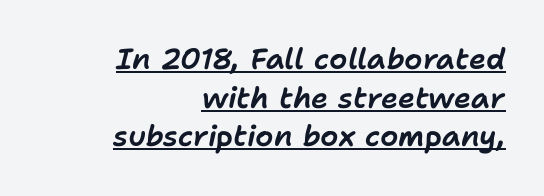
{"italic": "yes", "lean": "right", "slant_degrees": 11, "width": "normal", "stroke_contrast": "low", "x_height": "medium", "monospaced": "no", "underline": "yes", "align": "right", "line_spacing": "normal", "line_spacing_ratio": 1.33, "letter_spacing": "normal", "letter_spacing_em": 0.0, "glyph_px": 29}
